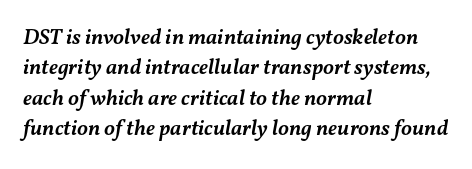
{"italic": "yes", "lean": "right", "slant_degrees": 11, "bold": "semi", "underline": "no", "align": "left", "line_spacing": "normal", "line_spacing_ratio": 1.38, "letter_spacing": "normal", "letter_spacing_em": 0.0, "glyph_px": 22}
